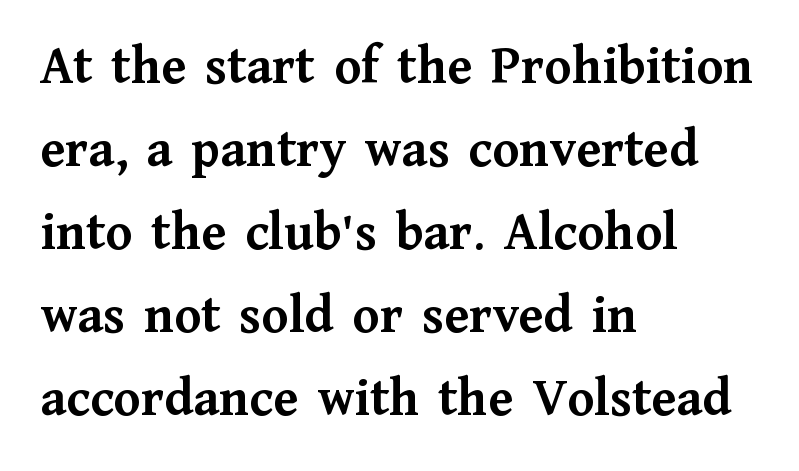
The image shows 55 px semibold serif type, upright; set left-aligned, normal line spacing (1.51x), normal letter spacing, not underlined; medium stroke contrast and a medium x-height.
